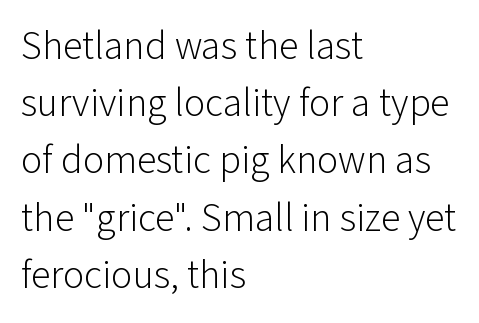
Q: Is the text bold? A: No.
Q: Is the text italic (slanted)? A: No, it is upright.
Q: Is the typeface a serif or a sans-serif typeface? A: Sans-serif.
Q: Is the text underlined? A: No.
Q: How is the paragraph aligned? A: Left-aligned.
Q: Is the spacing between letters normal or unusually wide? A: Normal.
Q: Is the spacing between lines tight, normal or loose? A: Normal.
Q: Width (condensed, normal, or wide)? A: Normal.
Q: Stroke contrast? A: Low.
Q: x-height? A: Medium.
Q: Monospaced? A: No.
